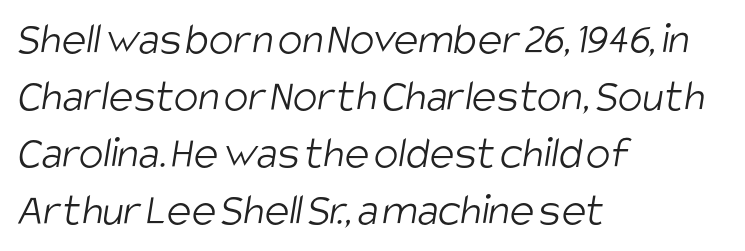
{"serif": "no", "bold": "no", "weight": "light", "width": "condensed", "stroke_contrast": "low", "x_height": "large", "monospaced": "no", "underline": "no", "align": "left", "line_spacing_ratio": 1.24, "letter_spacing": "normal", "letter_spacing_em": 0.0, "glyph_px": 46}
